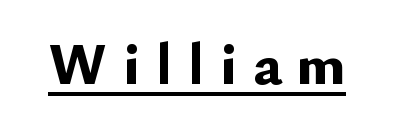
A full-strength bold gives these letters their thick strokes. This sample has the flowing, uneven cadence of proportional lettering. Serif or sans? Sans — the stroke terminals are bare. Glyph-to-glyph distance is far greater than everyday printed text.
